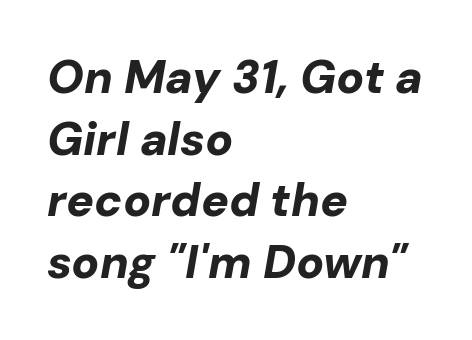
The text block is weighted toward the left margin, trailing off unevenly rightward. Is the type slanted? Yes — the strokes lean at a clear angle. Spacing verdict: proportional, widths tailored to each character. Descenders are the only things crossing below the line.
